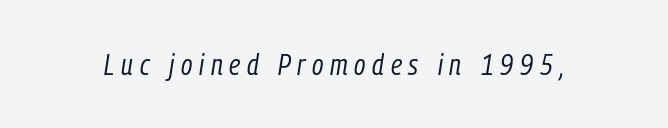
Q: Is the text bold? A: No.
Q: Is the text italic (slanted)? A: Yes, it leans right by about 9 degrees.
Q: Is the text underlined? A: No.
Q: Is the spacing between letters normal or unusually wide? A: Unusually wide.
Q: Width (condensed, normal, or wide)? A: Condensed.
Q: Stroke contrast? A: Low.
Q: x-height? A: Medium.
Q: Monospaced? A: No.
